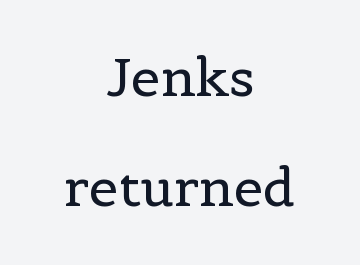
Q: Is the text bold? A: No.
Q: Is the text italic (slanted)? A: No, it is upright.
Q: Is the typeface a serif or a sans-serif typeface? A: Serif.
Q: Is the text underlined? A: No.
Q: How is the paragraph aligned? A: Centered.
Q: Is the spacing between letters normal or unusually wide? A: Normal.
Q: Is the spacing between lines tight, normal or loose? A: Loose.
Q: Width (condensed, normal, or wide)? A: Normal.
Q: x-height? A: Medium.
Q: Monospaced? A: No.
